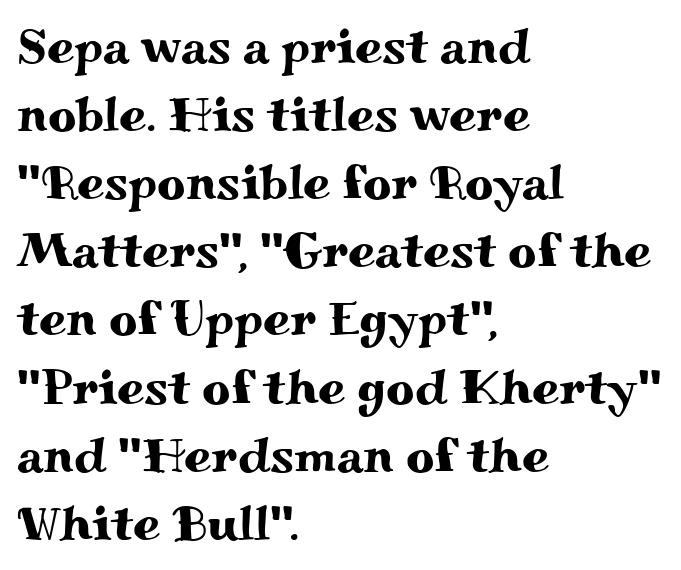
{"serif": "yes", "italic": "no", "width": "wide", "stroke_contrast": "medium", "x_height": "small", "monospaced": "no", "underline": "no", "align": "left", "line_spacing": "normal", "line_spacing_ratio": 1.39, "letter_spacing": "normal", "letter_spacing_em": 0.0, "glyph_px": 49}
